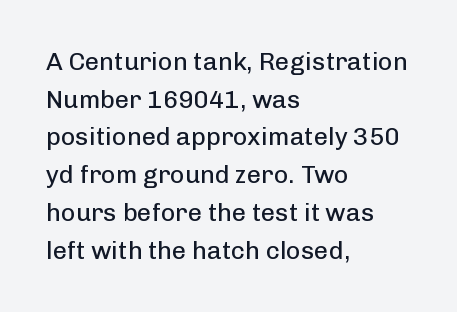
Q: Is the text bold? A: No.
Q: Is the text italic (slanted)? A: No, it is upright.
Q: Is the text underlined? A: No.
Q: How is the paragraph aligned? A: Left-aligned.
Q: Is the spacing between letters normal or unusually wide? A: Normal.
Q: Is the spacing between lines tight, normal or loose? A: Normal.
